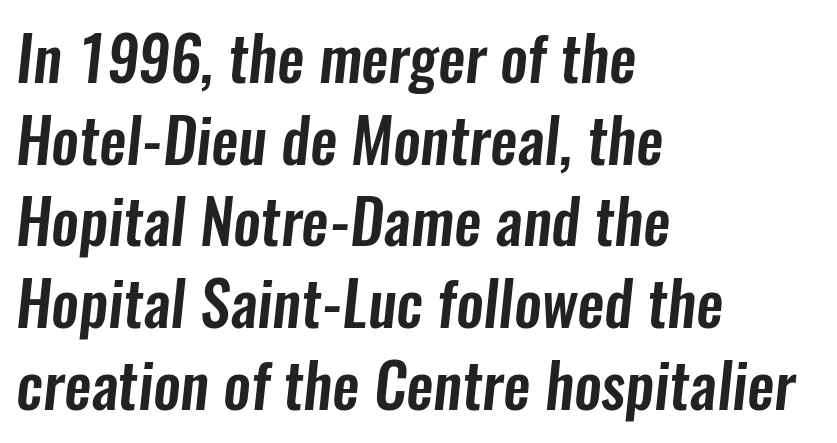
Q: Is the typeface a serif or a sans-serif typeface? A: Sans-serif.
Q: Is the text underlined? A: No.
Q: How is the paragraph aligned? A: Left-aligned.
Q: Is the spacing between letters normal or unusually wide? A: Normal.
Q: Is the spacing between lines tight, normal or loose? A: Normal.
Q: Width (condensed, normal, or wide)? A: Condensed.
Q: Stroke contrast? A: Low.
Q: x-height? A: Medium.
Q: Monospaced? A: No.
